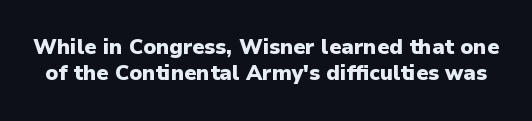
{"italic": "no", "bold": "yes", "underline": "no", "line_spacing": "normal", "line_spacing_ratio": 1.25, "letter_spacing": "normal", "letter_spacing_em": 0.0, "glyph_px": 21}
